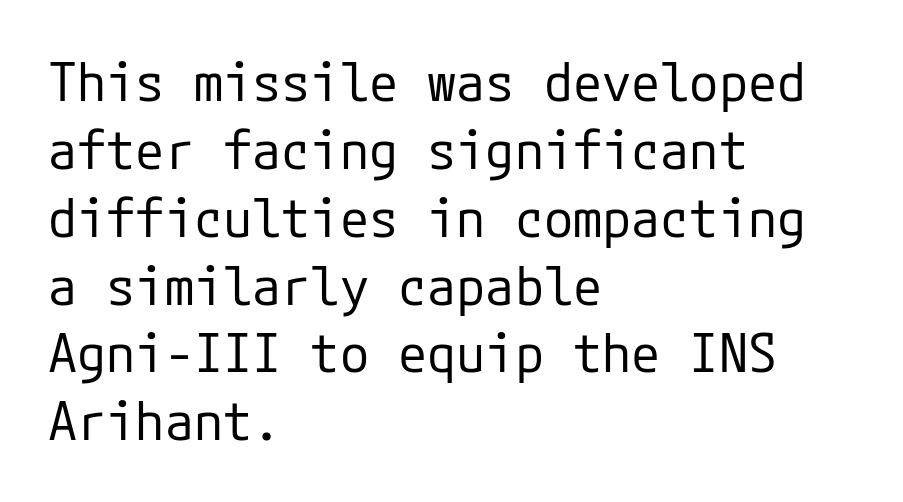
{"serif": "no", "italic": "no", "bold": "no", "weight": "regular", "width": "normal", "stroke_contrast": "low", "x_height": "medium", "underline": "no", "align": "left", "line_spacing": "normal", "line_spacing_ratio": 1.28, "letter_spacing": "normal", "letter_spacing_em": 0.0, "glyph_px": 53}
